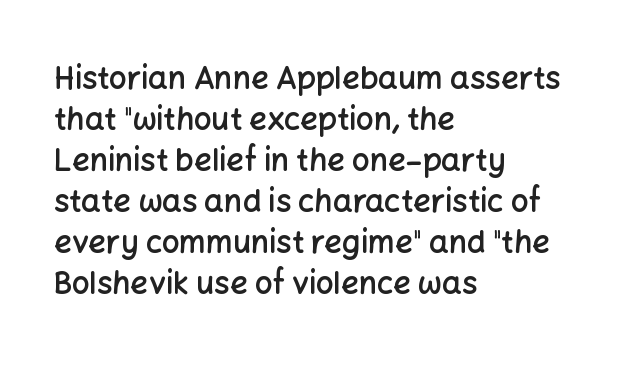
Q: Is the text bold? A: Semi-bold.
Q: Is the text italic (slanted)? A: No, it is upright.
Q: Is the typeface a serif or a sans-serif typeface? A: Sans-serif.
Q: Is the text underlined? A: No.
Q: How is the paragraph aligned? A: Left-aligned.
Q: Is the spacing between letters normal or unusually wide? A: Normal.
Q: Is the spacing between lines tight, normal or loose? A: Normal.
Q: Width (condensed, normal, or wide)? A: Normal.
Q: Stroke contrast? A: Low.
Q: x-height? A: Medium.
Q: Monospaced? A: No.
